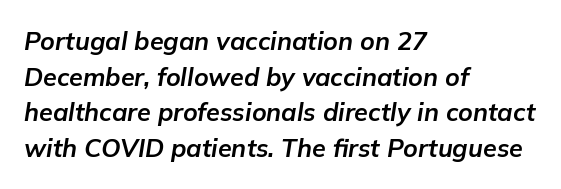
The image shows 25 px bold type, italic (leaning right); set left-aligned, normal line spacing (1.43x), normal letter spacing, not underlined.
